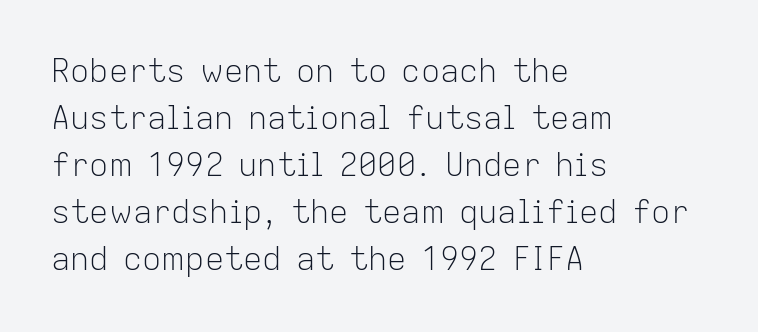
The image shows 32 px light sans-serif type, upright; set left-aligned, normal line spacing (1.47x), normal letter spacing, not underlined; low stroke contrast and a medium x-height.
